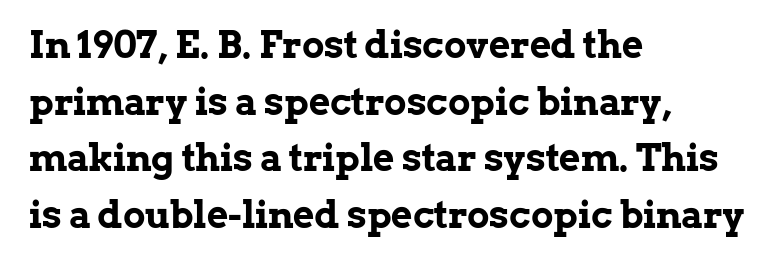
A bare baseline throughout the passage. Characters follow at the spacing the type designer built in. Italic: no, the glyphs are upright roman. Look at the bottom of the vertical strokes: they flare into serifs here.
